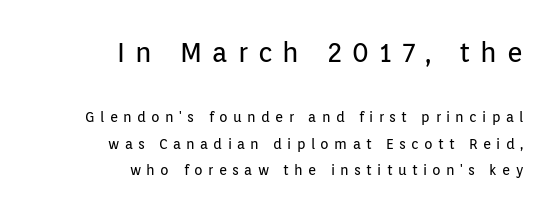
{"italic": "no", "bold": "no", "underline": "no", "align": "right", "line_spacing_ratio": 1.88, "letter_spacing": "wide", "letter_spacing_em": 0.38, "larger_block": "first", "size_ratio": 1.93, "glyph_px": 27}
